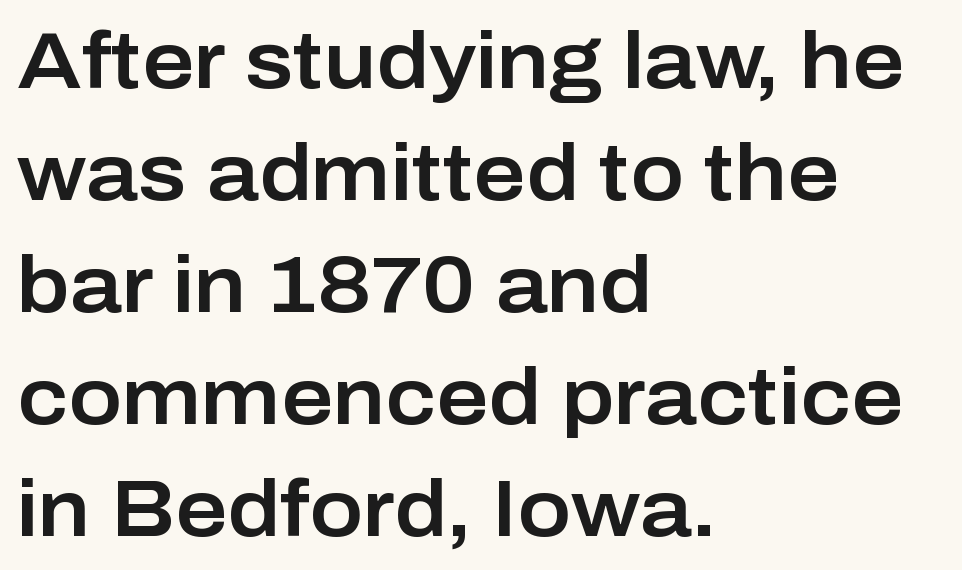
{"serif": "no", "italic": "no", "width": "normal", "stroke_contrast": "low", "x_height": "medium", "monospaced": "no", "underline": "no", "align": "left", "line_spacing": "normal", "line_spacing_ratio": 1.4, "letter_spacing": "normal", "letter_spacing_em": 0.0, "glyph_px": 80}
